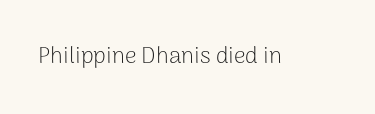
The image shows 23 px text type, upright; set normal letter spacing, not underlined.
